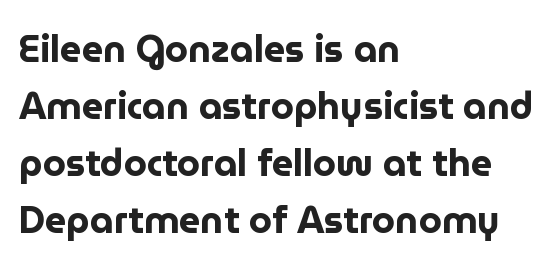
Q: Is the text bold? A: Yes.
Q: Is the text italic (slanted)? A: No, it is upright.
Q: Is the typeface a serif or a sans-serif typeface? A: Sans-serif.
Q: Is the text underlined? A: No.
Q: How is the paragraph aligned? A: Left-aligned.
Q: Is the spacing between letters normal or unusually wide? A: Normal.
Q: Is the spacing between lines tight, normal or loose? A: Normal.
Q: Width (condensed, normal, or wide)? A: Normal.
Q: Stroke contrast? A: Low.
Q: x-height? A: Medium.
Q: Monospaced? A: No.
